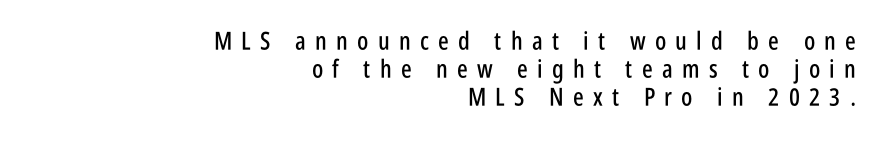
{"italic": "no", "underline": "no", "align": "right", "line_spacing": "tight", "line_spacing_ratio": 1.13, "letter_spacing": "wide", "letter_spacing_em": 0.37, "glyph_px": 25}
